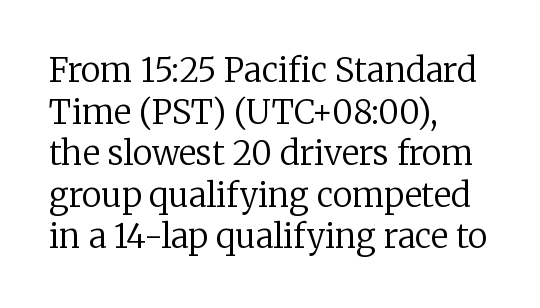
The image shows 33 px regular-weight serif type, upright; set left-aligned, normal line spacing (1.26x), normal letter spacing, not underlined; low stroke contrast and a medium x-height.
